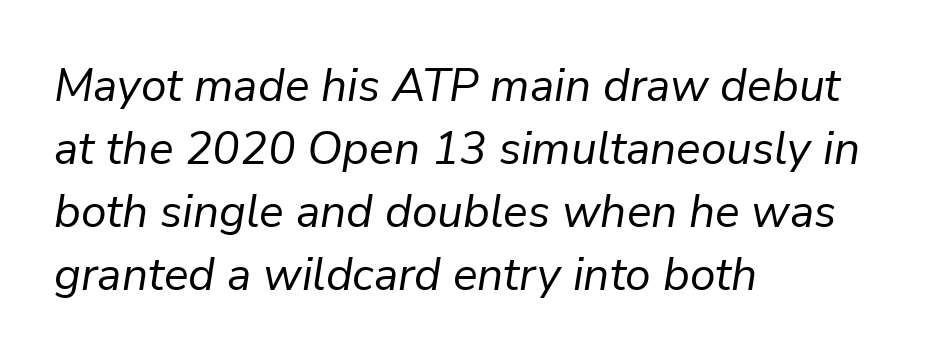
{"italic": "yes", "lean": "right", "slant_degrees": 9, "bold": "no", "weight": "regular", "width": "normal", "stroke_contrast": "low", "x_height": "medium", "monospaced": "no", "underline": "no", "align": "left", "line_spacing": "normal", "line_spacing_ratio": 1.37, "letter_spacing": "normal", "letter_spacing_em": 0.0, "glyph_px": 46}
